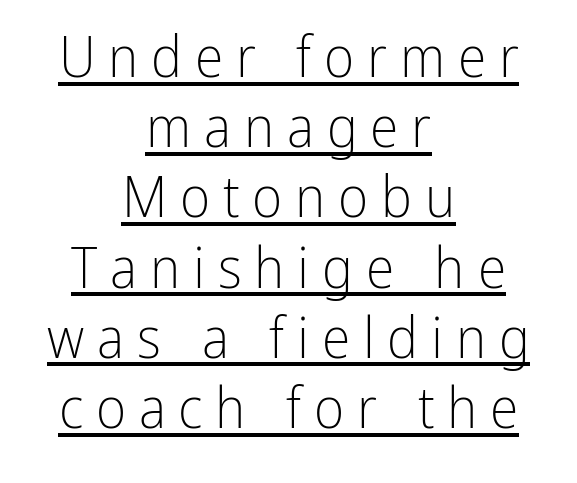
{"serif": "no", "italic": "no", "bold": "no", "weight": "light", "width": "condensed", "stroke_contrast": "low", "x_height": "medium", "monospaced": "no", "underline": "yes", "align": "center", "line_spacing_ratio": 1.21, "letter_spacing": "wide", "letter_spacing_em": 0.22, "glyph_px": 58}
